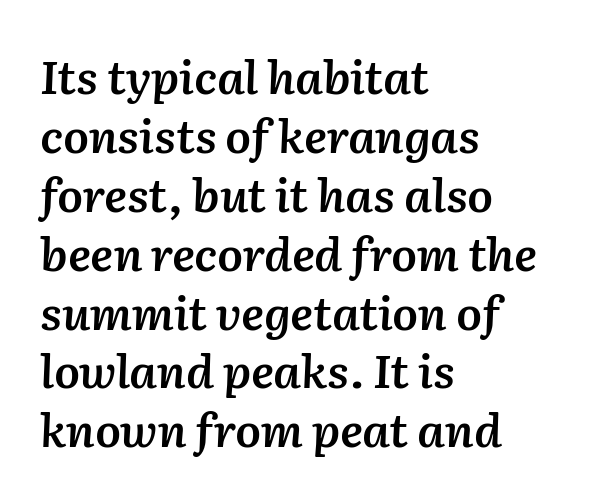
Letter spacing: default. Bare-footed words on every line. The lettering tilts uniformly, giving the passage an italic look. The typesetter chose a ragged-right arrangement here. Honestly, the row spacing looks completely unremarkable. Note the varied advance widths — an 'i' is clearly narrower than an 'm'.
